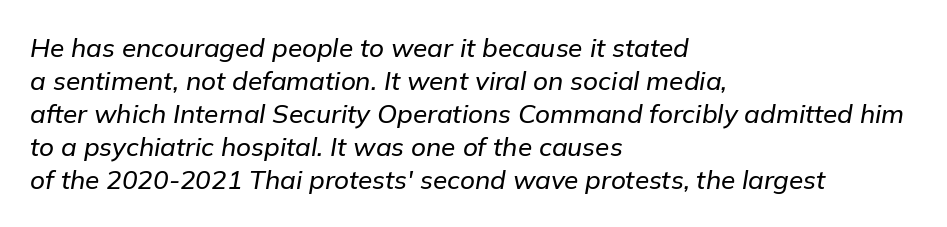
The image shows 26 px text type, italic (leaning right); set left-aligned, normal line spacing (1.27x), normal letter spacing, not underlined.
